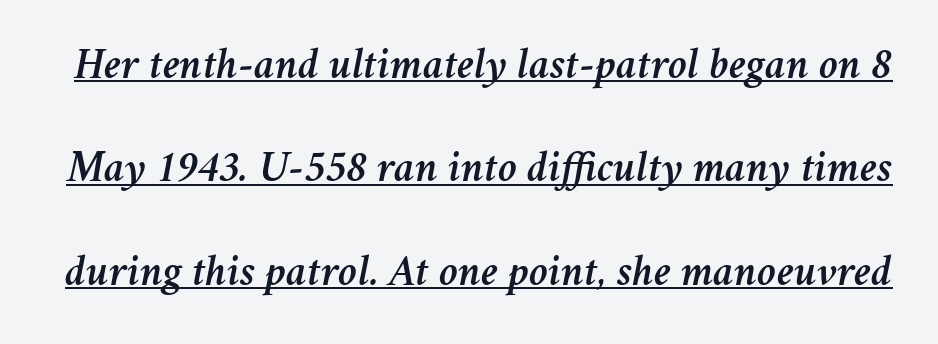
Q: Is the text italic (slanted)? A: Yes, it leans right by about 11 degrees.
Q: Is the text underlined? A: Yes.
Q: Is the spacing between letters normal or unusually wide? A: Normal.
Q: Is the spacing between lines tight, normal or loose? A: Loose.
Q: Width (condensed, normal, or wide)? A: Normal.
Q: Stroke contrast? A: Medium.
Q: x-height? A: Medium.
Q: Monospaced? A: No.
